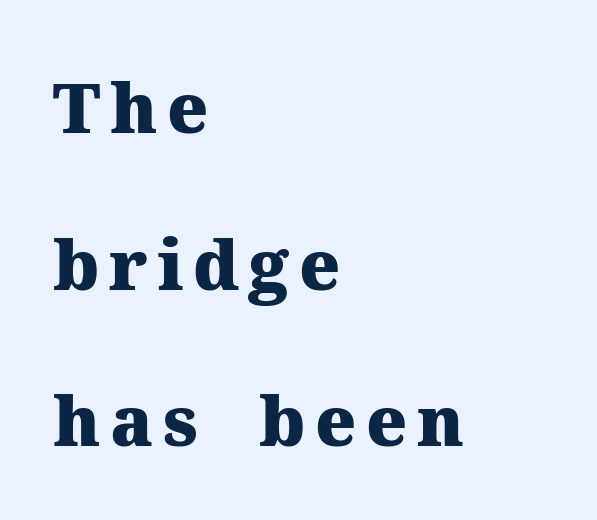
The image shows 69 px heavy serif type, upright; set left-aligned, loose line spacing (2.27x), not underlined; medium stroke contrast and a medium x-height.
